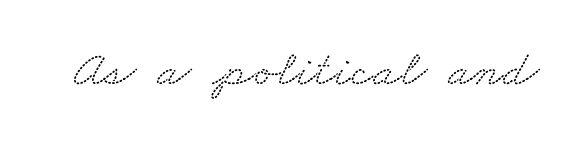
The image shows 51 px wide serif type; set normal letter spacing, not underlined; low stroke contrast and a small x-height.
